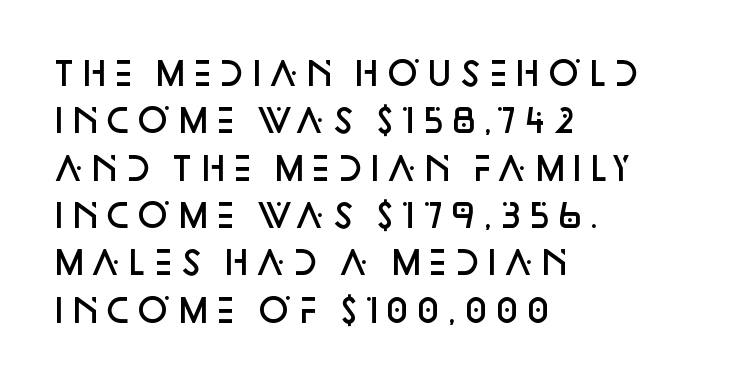
Q: Is the text bold? A: Semi-bold.
Q: Is the text italic (slanted)? A: No, it is upright.
Q: Is the typeface a serif or a sans-serif typeface? A: Sans-serif.
Q: Is the text underlined? A: No.
Q: How is the paragraph aligned? A: Left-aligned.
Q: Is the spacing between letters normal or unusually wide? A: Normal.
Q: Is the spacing between lines tight, normal or loose? A: Normal.
Q: Width (condensed, normal, or wide)? A: Normal.
Q: Stroke contrast? A: Low.
Q: x-height? A: Large.
Q: Monospaced? A: No.
